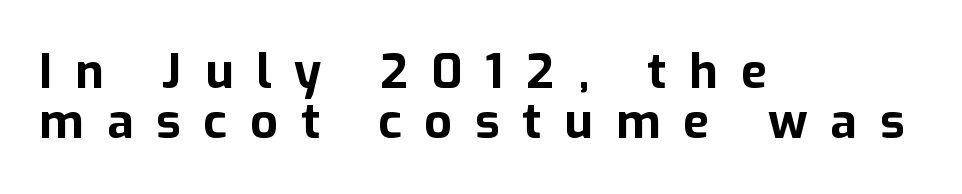
Summary of vertical rhythm: compact, with narrow interline spacing. Here the designer chose a conventional face with non-uniform glyph widths. Check the space under the baseline: it is left empty. To sum up the face: it is a sans, with no serifs. Each glyph is drawn with heavy, bold strokes.
